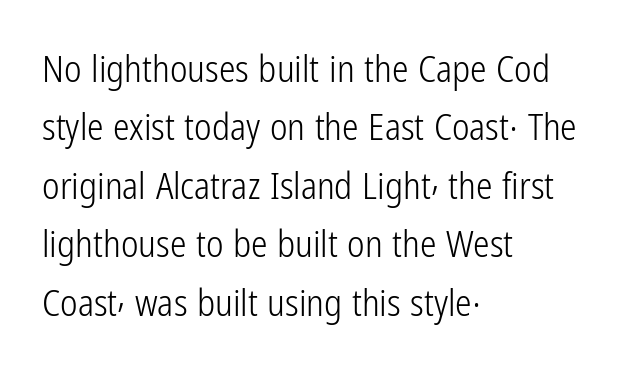
The image shows 37 px light, condensed sans-serif type, upright; set left-aligned, normal line spacing (1.58x), normal letter spacing, not underlined; low stroke contrast and a medium x-height.
